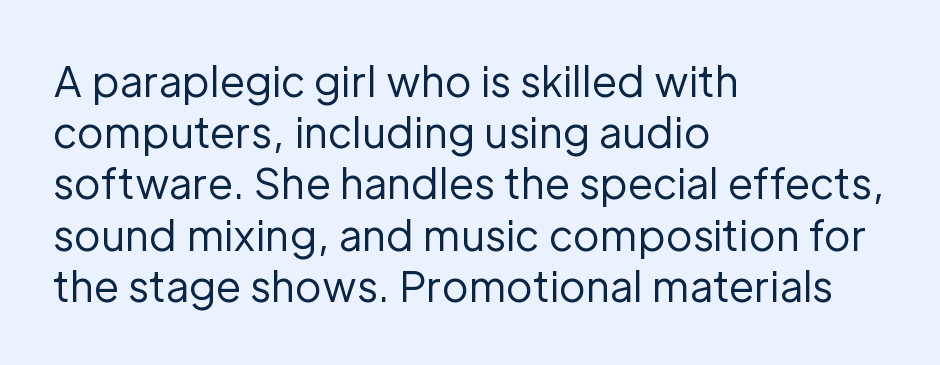
{"serif": "no", "italic": "no", "bold": "no", "weight": "regular", "width": "normal", "stroke_contrast": "low", "x_height": "medium", "monospaced": "no", "underline": "no", "align": "left", "line_spacing": "normal", "line_spacing_ratio": 1.25, "letter_spacing": "normal", "letter_spacing_em": 0.0, "glyph_px": 41}
